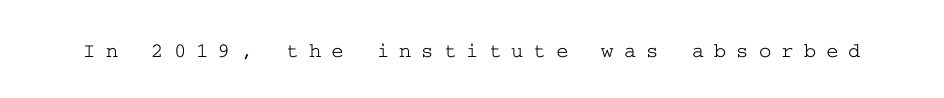
The image shows 21 px text type, upright; set unusually wide letter spacing (+0.48 em), not underlined.
